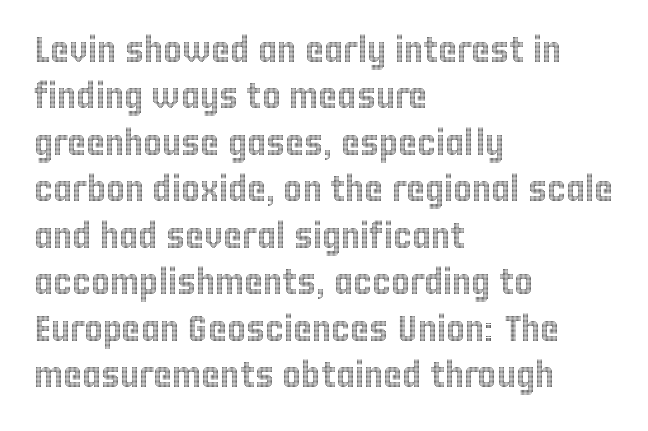
The image shows 36 px condensed type, upright; set left-aligned, normal line spacing (1.29x), normal letter spacing, not underlined; a large x-height.
